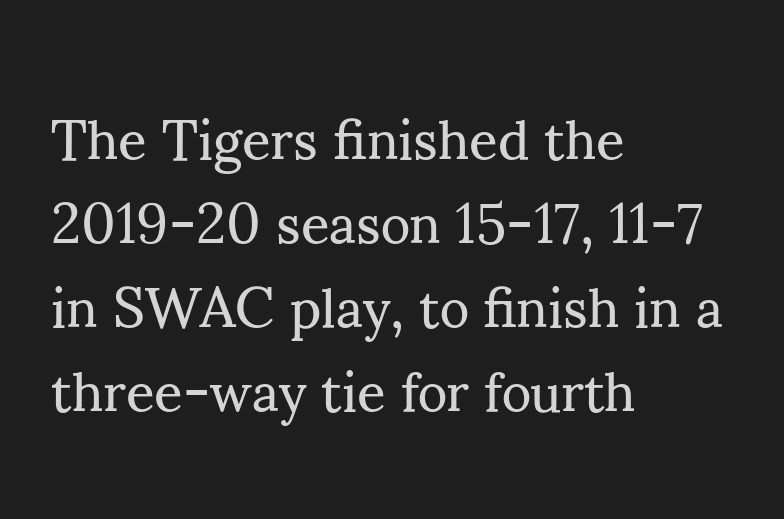
A classic flush-left, rag-right setting is used for this passage. The font is comparable to plain body text, perhaps lighter. Spacing verdict: proportional, widths tailored to each character. Characters remain perfectly vertical along every line. Typographically, this falls in the serif category.
